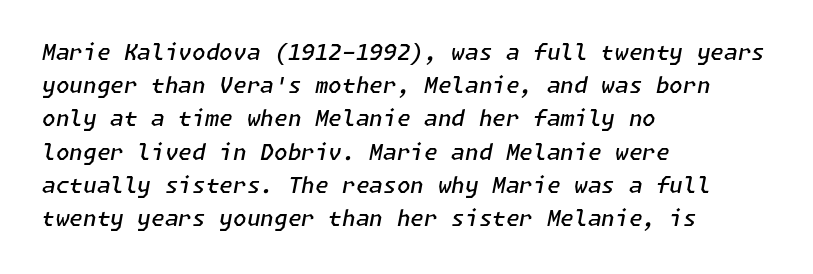
The line-height multiplier appears to be the usual default. The zone under the glyphs is completely vacant. No extra tracking has been applied to these lines. Posture: slanted. The lines in this sample share a left origin and differ only in where they stop.
